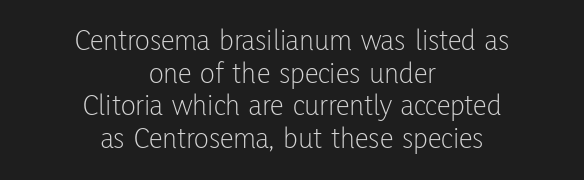
This rendering features lettering with no underline. Nothing sits at the stroke ends, so this counts as sans-serif. Weight: in the light-to-regular range. Cramped leading. The lines in this sample share a center point and differ in where they start and stop. You can tell it's not italic because the verticals are truly vertical.
